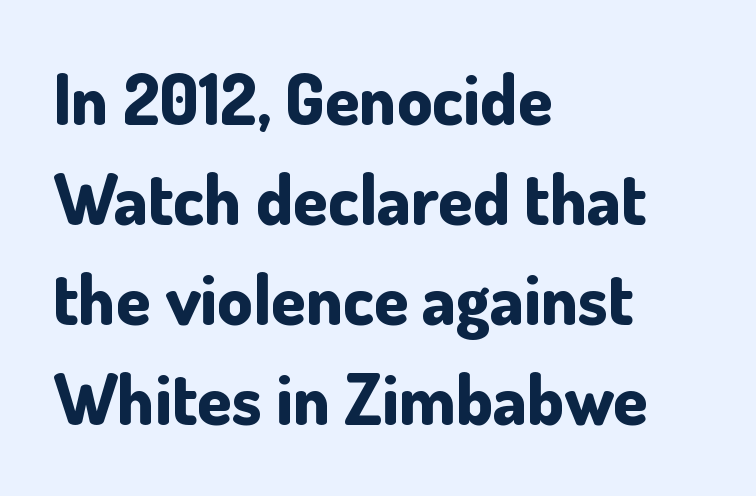
The image shows 70 px bold sans-serif type, upright; set left-aligned, normal line spacing (1.43x), normal letter spacing, not underlined; low stroke contrast and a small x-height.
